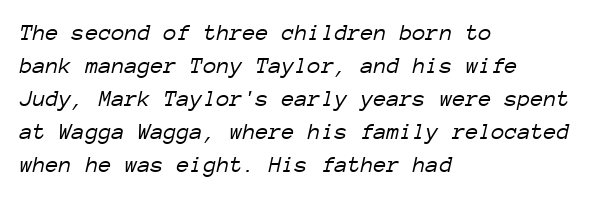
{"italic": "yes", "lean": "right", "slant_degrees": 12, "bold": "no", "underline": "no", "align": "left", "line_spacing": "normal", "line_spacing_ratio": 1.38, "letter_spacing": "normal", "letter_spacing_em": 0.0, "glyph_px": 24}
